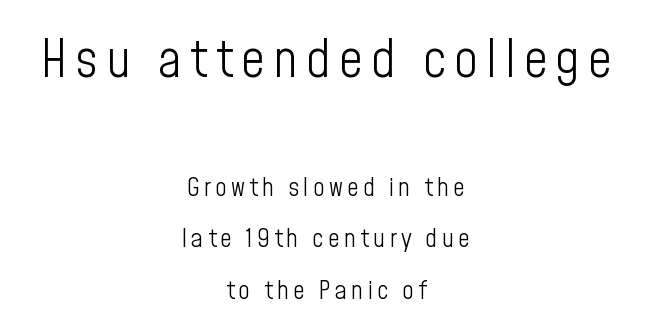
The image shows 52 px light, condensed sans-serif type, upright; set centered, loose line spacing (1.98x), not underlined; the first (top) block is 2.0x larger; low stroke contrast and a medium x-height.
